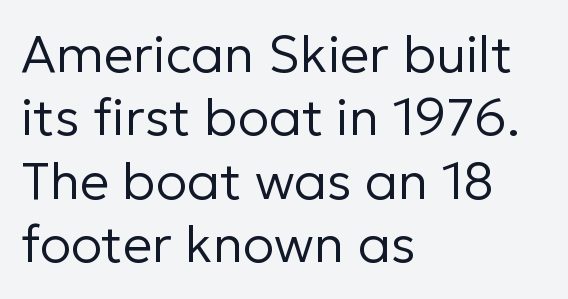
{"serif": "no", "italic": "no", "bold": "no", "weight": "regular", "width": "normal", "stroke_contrast": "low", "x_height": "medium", "monospaced": "no", "underline": "no", "align": "left", "line_spacing_ratio": 1.22, "letter_spacing": "normal", "letter_spacing_em": 0.0, "glyph_px": 52}
